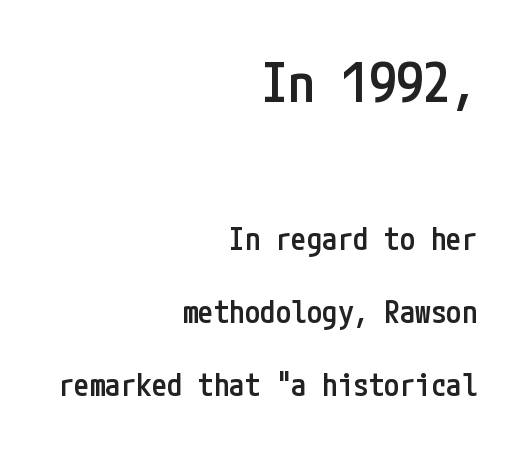
Q: Is the text bold? A: Semi-bold.
Q: Is the text italic (slanted)? A: No, it is upright.
Q: Is the typeface a serif or a sans-serif typeface? A: Sans-serif.
Q: Is the text underlined? A: No.
Q: How is the paragraph aligned? A: Right-aligned.
Q: Is the spacing between letters normal or unusually wide? A: Normal.
Q: Is the spacing between lines tight, normal or loose? A: Loose.
Q: Which block of text is set in a larger size, the first (top) or the second (bottom)? A: The first (top) one.
Q: Width (condensed, normal, or wide)? A: Condensed.
Q: Stroke contrast? A: Low.
Q: x-height? A: Medium.
